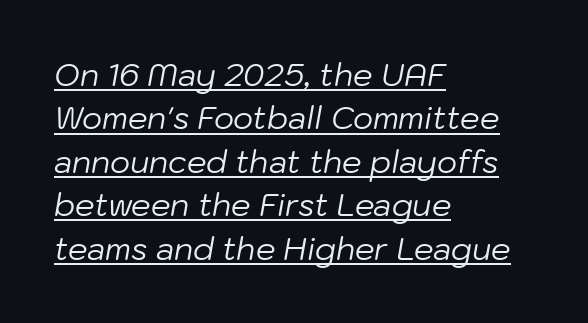
Q: Is the text bold? A: No.
Q: Is the text italic (slanted)? A: Yes, it leans right by about 10 degrees.
Q: Is the text underlined? A: Yes.
Q: How is the paragraph aligned? A: Left-aligned.
Q: Is the spacing between letters normal or unusually wide? A: Normal.
Q: Is the spacing between lines tight, normal or loose? A: Normal.
Q: Width (condensed, normal, or wide)? A: Normal.
Q: Stroke contrast? A: Low.
Q: x-height? A: Medium.
Q: Monospaced? A: No.
